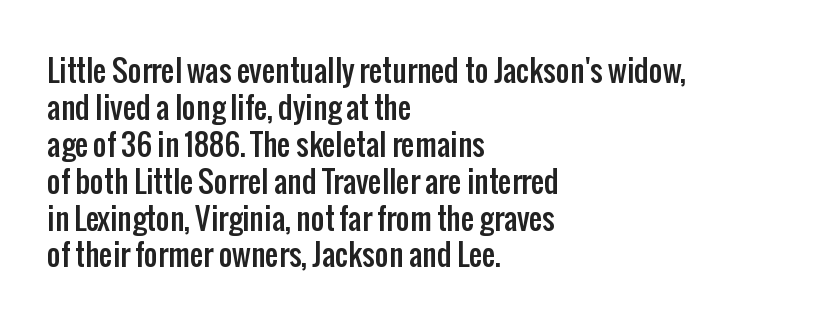
The image shows 30 px condensed sans-serif type, upright; set left-aligned, line spacing 1.23x, normal letter spacing, not underlined; low stroke contrast and a medium x-height.
